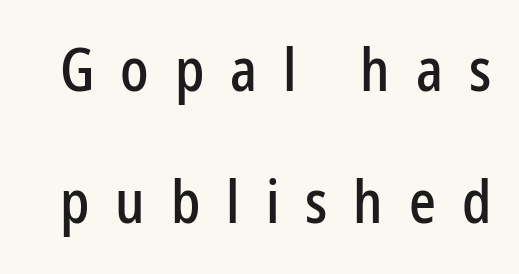
The type sits square on the baseline with zero lean. Whoever set this chose breathing room over compactness in the vertical rhythm. The face used here is rendered with a markedly widened letterfit. Only glyphs here, with clear space below each row.
